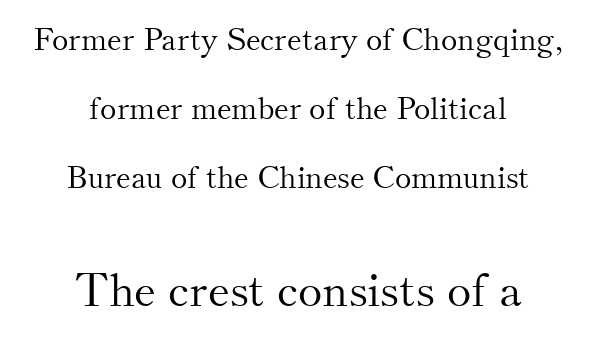
{"serif": "yes", "italic": "no", "bold": "no", "weight": "light", "width": "normal", "stroke_contrast": "medium", "x_height": "small", "monospaced": "no", "underline": "no", "align": "center", "line_spacing": "loose", "line_spacing_ratio": 2.23, "letter_spacing": "normal", "letter_spacing_em": 0.0, "larger_block": "second", "size_ratio": 1.48, "glyph_px": 46}
